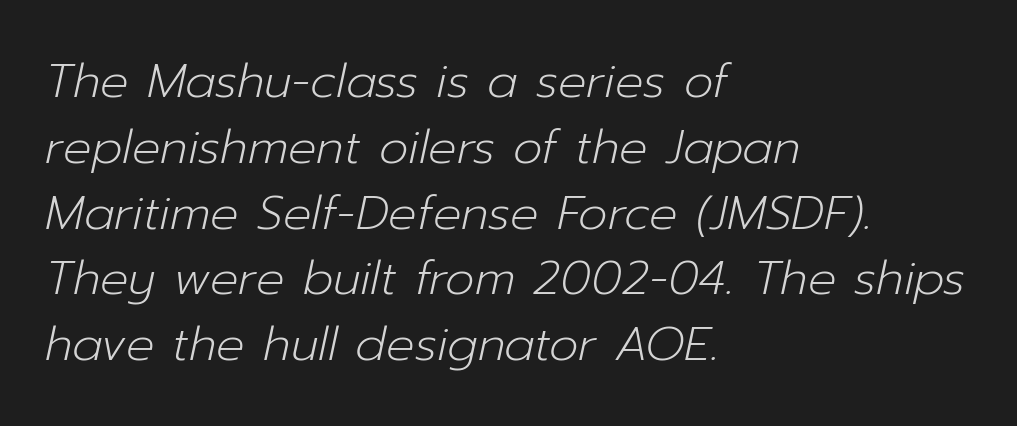
The image shows 47 px light type, italic (leaning right); set left-aligned, normal line spacing (1.4x), normal letter spacing, not underlined; low stroke contrast and a medium x-height.
